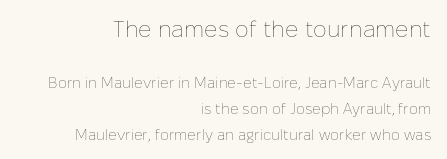
Tracking value appears to be zero — textbook default spacing. The space beneath each line is pristine and unruled. Size contrast runs from large at the top to small at the bottom. The passage shown is not bold in any degree.
